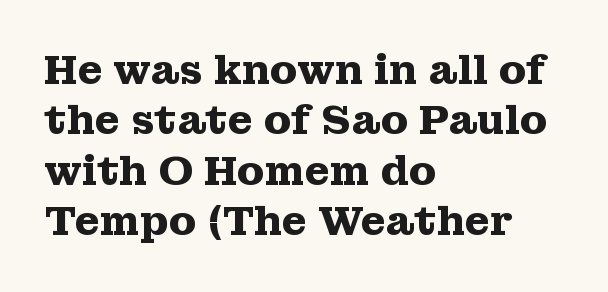
Q: Is the text bold? A: Yes.
Q: Is the text italic (slanted)? A: No, it is upright.
Q: Is the typeface a serif or a sans-serif typeface? A: Serif.
Q: Is the text underlined? A: No.
Q: How is the paragraph aligned? A: Left-aligned.
Q: Is the spacing between letters normal or unusually wide? A: Normal.
Q: Is the spacing between lines tight, normal or loose? A: Normal.
Q: Width (condensed, normal, or wide)? A: Wide.
Q: Stroke contrast? A: Medium.
Q: x-height? A: Medium.
Q: Monospaced? A: No.
